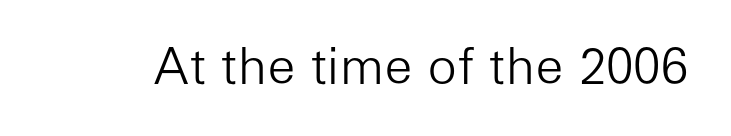
Ink coverage per letter is moderate at most. The glyphs are unaccompanied by any horizontal stroke below them. This is the regular roman posture of the typeface. Letter spacing: default.
